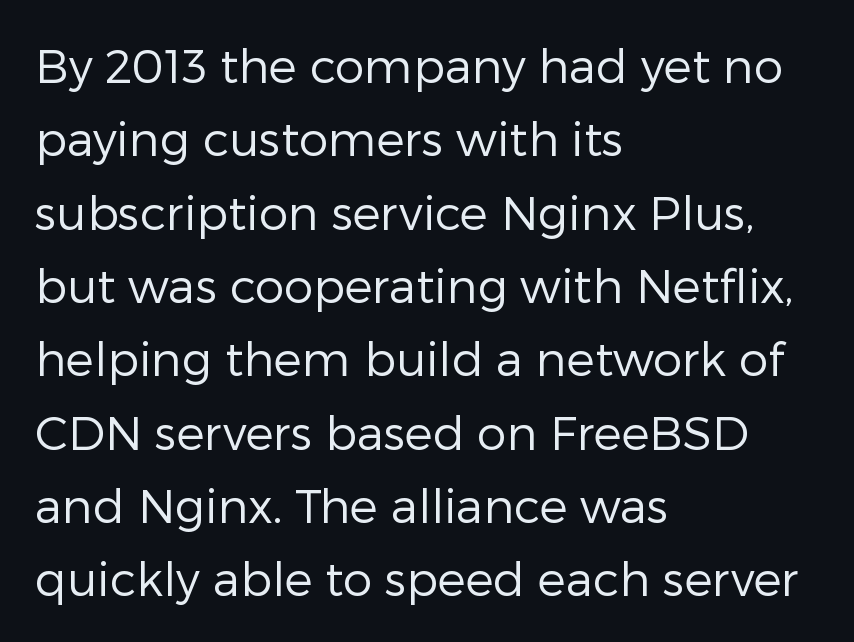
Q: Is the text bold? A: No.
Q: Is the text italic (slanted)? A: No, it is upright.
Q: Is the typeface a serif or a sans-serif typeface? A: Sans-serif.
Q: Is the text underlined? A: No.
Q: How is the paragraph aligned? A: Left-aligned.
Q: Is the spacing between letters normal or unusually wide? A: Normal.
Q: Is the spacing between lines tight, normal or loose? A: Normal.
Q: Width (condensed, normal, or wide)? A: Normal.
Q: Stroke contrast? A: Low.
Q: x-height? A: Medium.
Q: Monospaced? A: No.
